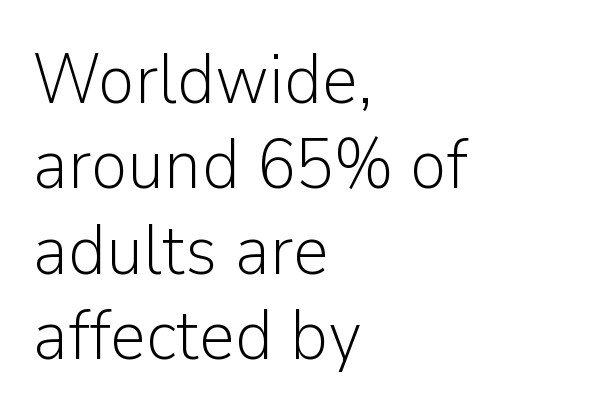
Every stem runs plumb, perpendicular to the baseline. Heaviness? Minimal to ordinary, like unemphasized prose. Note the varied advance widths — an 'i' is clearly narrower than an 'm'. No extra tracking has been applied to these lines. Alignment: flush left.
